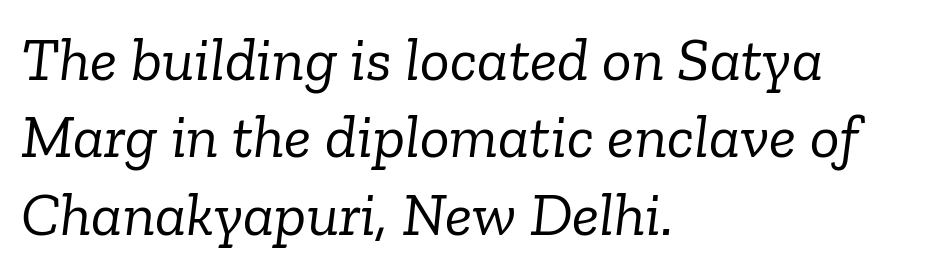
The image shows 62 px light serif type, italic (leaning right); set left-aligned, normal line spacing (1.25x), normal letter spacing, not underlined; low stroke contrast and a medium x-height.
